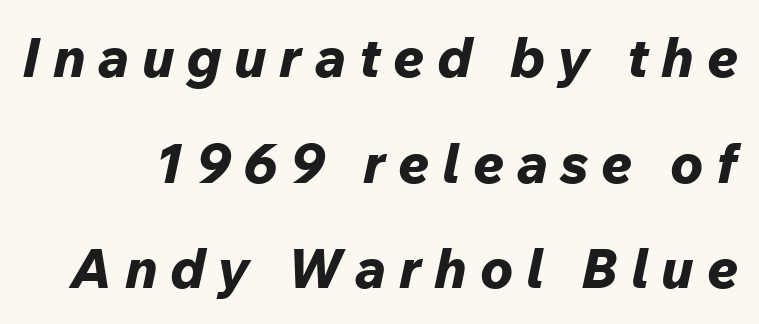
The image shows 55 px bold type, italic (leaning right); set loose line spacing (1.92x), unusually wide letter spacing (+0.23 em), not underlined; low stroke contrast and a medium x-height.
